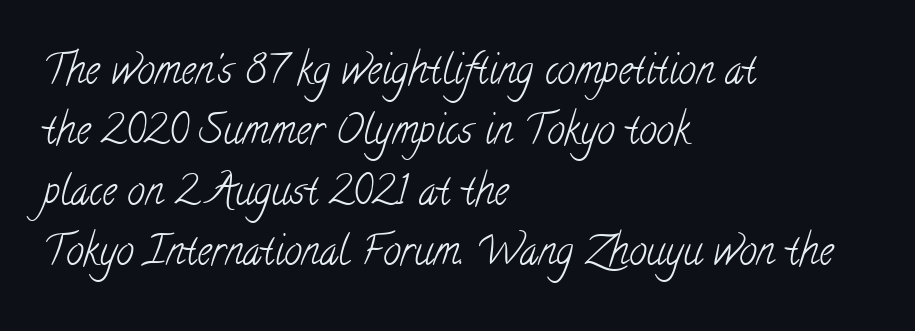
I'd call this a serif setting — the letters wear small feet. The zone under the glyphs is completely vacant. A quiet, ordinary-to-light weight characterises the typeface. Each new line begins a customary step beneath the previous one. The compositor pushed each line to the left boundary. Here the glyphs are tracked normally, forming tight word shapes.
